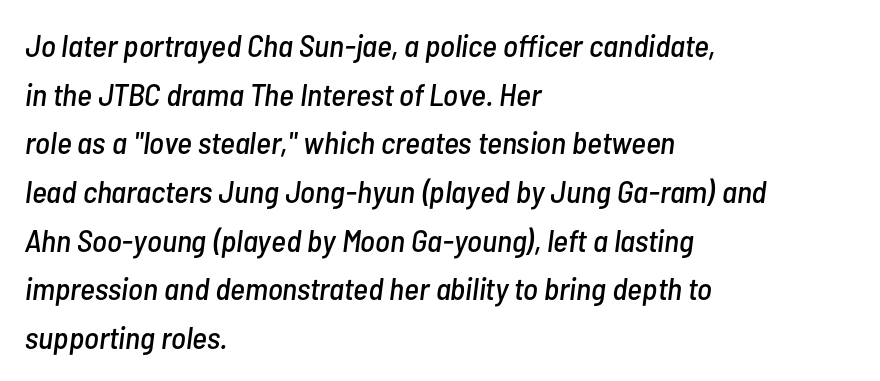
The image shows 32 px condensed type, italic (leaning right); set left-aligned, normal line spacing (1.52x), normal letter spacing, not underlined; low stroke contrast and a medium x-height.
